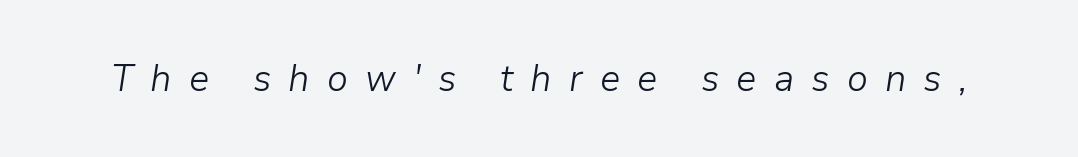
Rendered with sloped, italic letterforms. Someone cranked the tracking dial way up on this one. Stroke mass is kept to a normal reading level or below. Decoration check: the copy has no underline. Varying glyph widths throughout — classic text-font behaviour.
